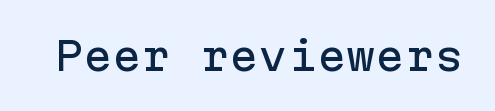
Q: Is the text italic (slanted)? A: No, it is upright.
Q: Is the typeface a serif or a sans-serif typeface? A: Sans-serif.
Q: Is the text underlined? A: No.
Q: Is the spacing between letters normal or unusually wide? A: Normal.
Q: Width (condensed, normal, or wide)? A: Normal.
Q: Stroke contrast? A: Low.
Q: x-height? A: Medium.
Q: Monospaced? A: Yes.
